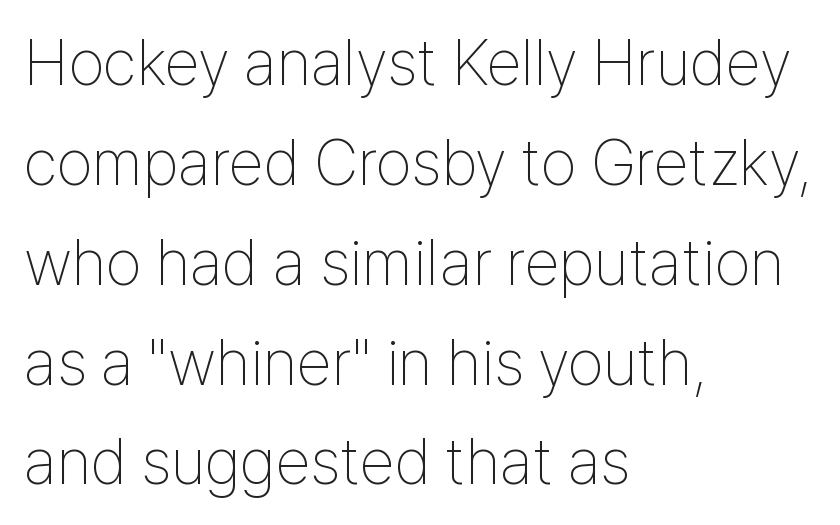
{"serif": "no", "italic": "no", "bold": "no", "weight": "thin", "width": "condensed", "stroke_contrast": "low", "x_height": "medium", "monospaced": "no", "underline": "no", "align": "left", "line_spacing": "normal", "line_spacing_ratio": 1.56, "letter_spacing": "normal", "letter_spacing_em": 0.0, "glyph_px": 64}
